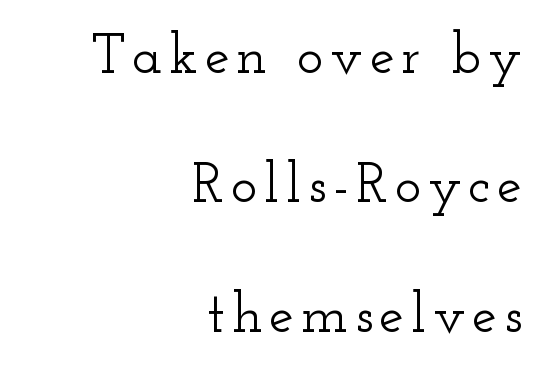
Baseline-to-baseline distance is far greater than the letter height. This sample uses an upright cut, with every glyph sitting square on the baseline. Underlining? Definitely not there. All the whitespace from short lines collects on the left.
